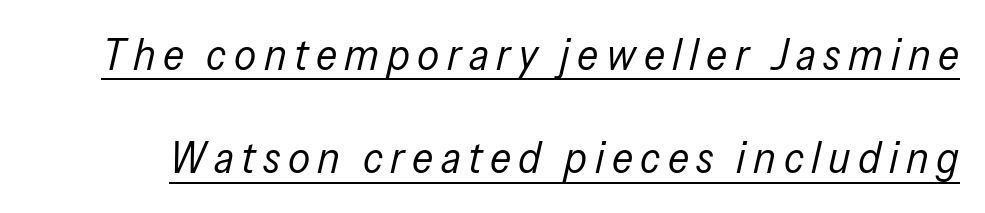
{"italic": "yes", "lean": "right", "slant_degrees": 13, "bold": "no", "weight": "regular", "width": "condensed", "stroke_contrast": "low", "x_height": "medium", "monospaced": "no", "underline": "yes", "line_spacing": "loose", "line_spacing_ratio": 2.35, "glyph_px": 44}
